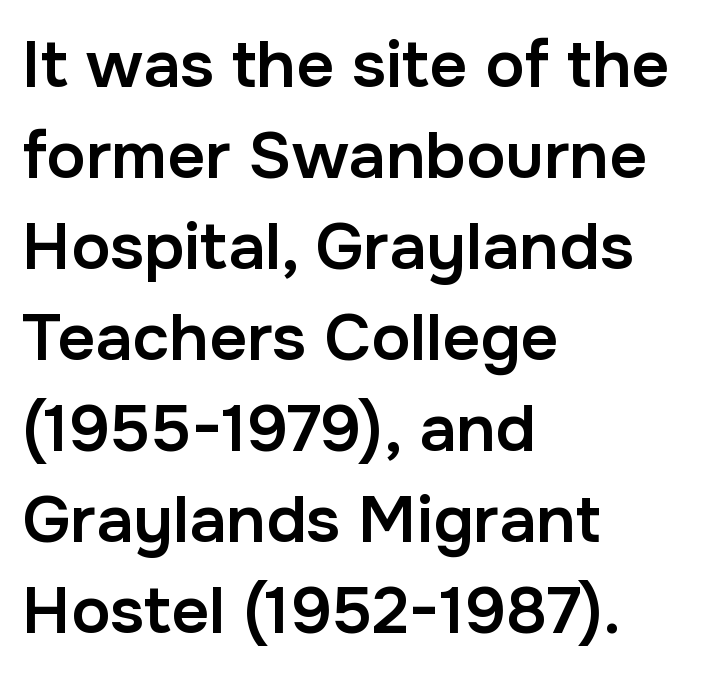
The image shows 66 px semibold sans-serif type, upright; set left-aligned, normal line spacing (1.38x), normal letter spacing, not underlined; low stroke contrast and a medium x-height.
